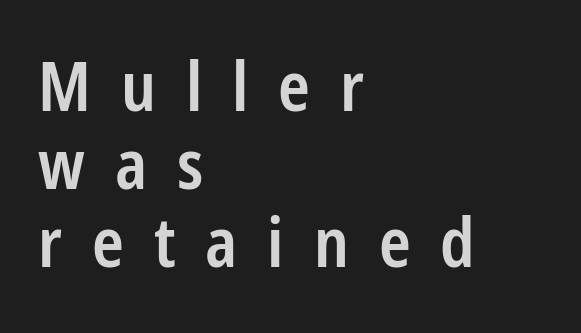
Glyph-to-glyph distance is far greater than everyday printed text. On the weight axis this lands at semibold, roughly 600. One-word summary of the alignment: left. Posture: straight, roman, zero tilt. These lines are rendered in a variable-pitch font.
